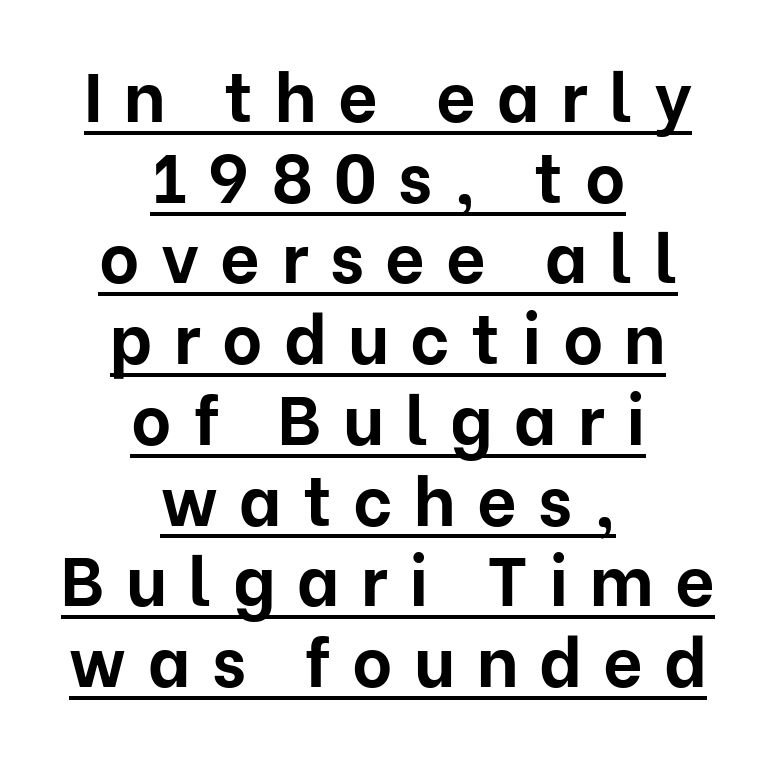
The image shows 69 px bold sans-serif type, upright; set centered, line spacing 1.17x, unusually wide letter spacing (+0.31 em), underlined; low stroke contrast and a medium x-height.
